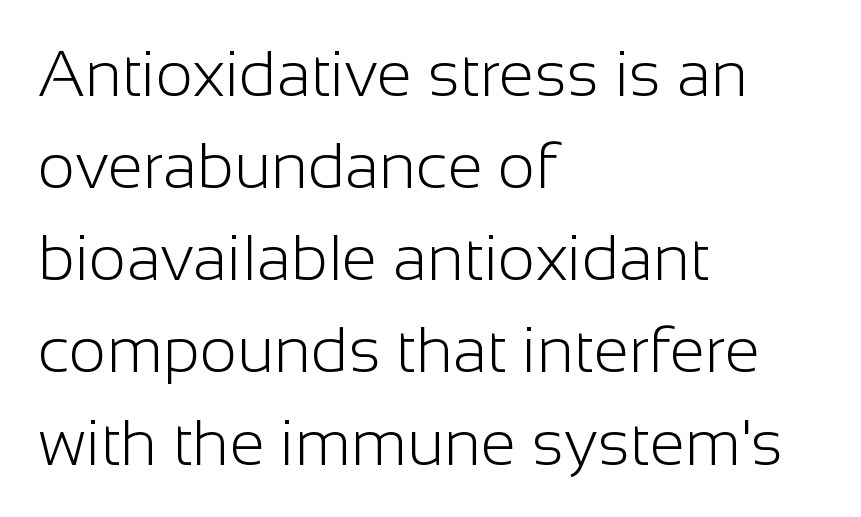
{"serif": "no", "italic": "no", "bold": "no", "weight": "light", "width": "normal", "stroke_contrast": "low", "x_height": "medium", "monospaced": "no", "underline": "no", "align": "left", "line_spacing": "normal", "line_spacing_ratio": 1.44, "letter_spacing": "normal", "letter_spacing_em": 0.0, "glyph_px": 64}
